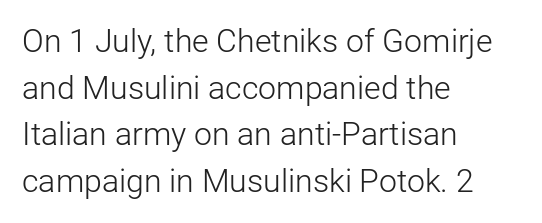
The image shows 32 px light sans-serif type, upright; set left-aligned, normal line spacing (1.46x), normal letter spacing, not underlined; low stroke contrast and a medium x-height.
